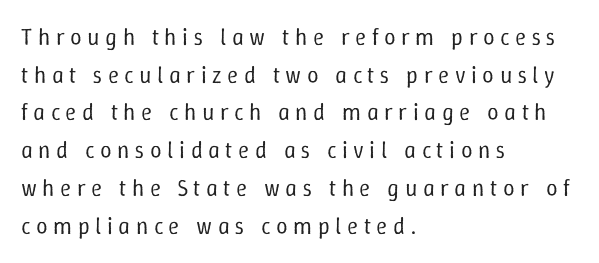
Q: Is the text bold? A: No.
Q: Is the text italic (slanted)? A: No, it is upright.
Q: Is the text underlined? A: No.
Q: How is the paragraph aligned? A: Left-aligned.
Q: Is the spacing between letters normal or unusually wide? A: Unusually wide.
Q: Is the spacing between lines tight, normal or loose? A: Normal.
